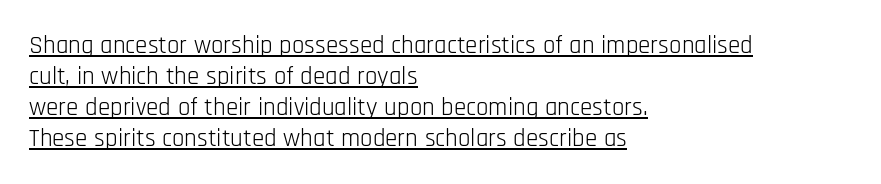
Q: Is the text bold? A: No.
Q: Is the text italic (slanted)? A: No, it is upright.
Q: Is the text underlined? A: Yes.
Q: How is the paragraph aligned? A: Left-aligned.
Q: Is the spacing between letters normal or unusually wide? A: Normal.
